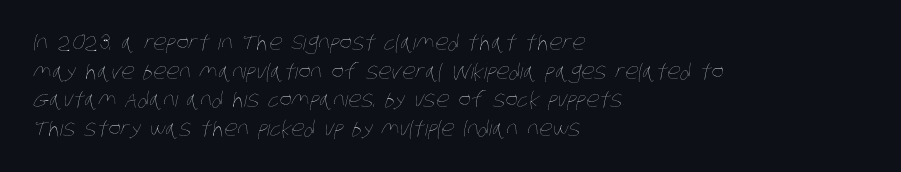
Q: Is the text bold? A: No.
Q: Is the text underlined? A: No.
Q: How is the paragraph aligned? A: Left-aligned.
Q: Is the spacing between letters normal or unusually wide? A: Normal.
Q: Is the spacing between lines tight, normal or loose? A: Normal.
